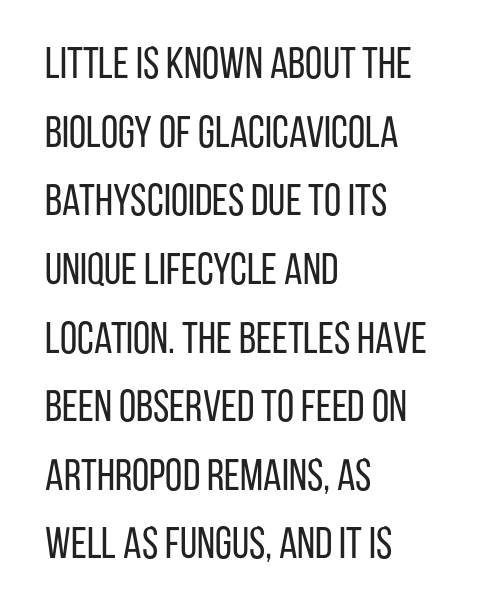
{"serif": "no", "italic": "no", "bold": "no", "weight": "regular", "width": "condensed", "stroke_contrast": "low", "x_height": "large", "monospaced": "no", "underline": "no", "align": "left", "line_spacing": "normal", "line_spacing_ratio": 1.56, "letter_spacing": "normal", "letter_spacing_em": 0.0, "glyph_px": 44}
